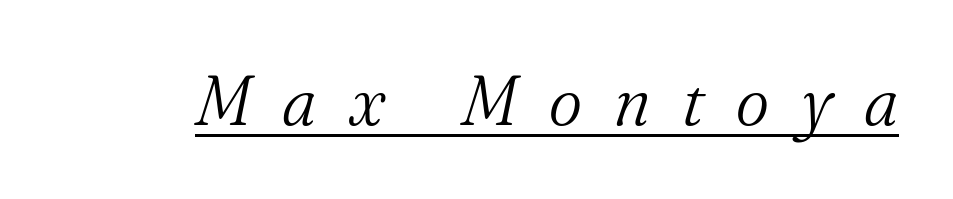
Q: Is the text bold? A: No.
Q: Is the text italic (slanted)? A: Yes, it leans right by about 16 degrees.
Q: Is the typeface a serif or a sans-serif typeface? A: Serif.
Q: Is the text underlined? A: Yes.
Q: Is the spacing between letters normal or unusually wide? A: Unusually wide.
Q: Width (condensed, normal, or wide)? A: Normal.
Q: Stroke contrast? A: Medium.
Q: x-height? A: Small.
Q: Monospaced? A: No.
